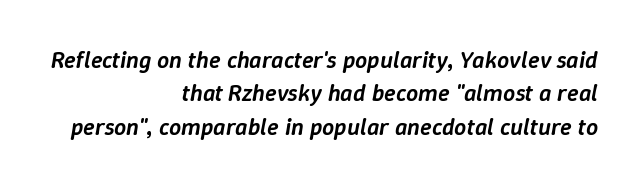
{"italic": "yes", "lean": "right", "slant_degrees": 9, "bold": "semi", "underline": "no", "align": "right", "line_spacing": "normal", "line_spacing_ratio": 1.39, "letter_spacing": "normal", "letter_spacing_em": 0.0, "glyph_px": 24}
